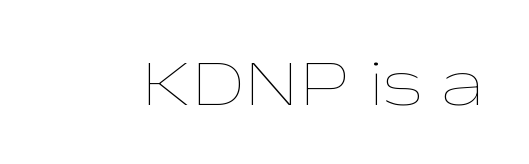
Think standard paragraph weight, or any step lighter than that. Letters rest on an invisible, unmarked baseline. A typesetter would mark this as roman, not italic. Here the glyphs are tracked normally, forming tight word shapes. The letters advance in unequal steps, a hallmark of proportional type.
